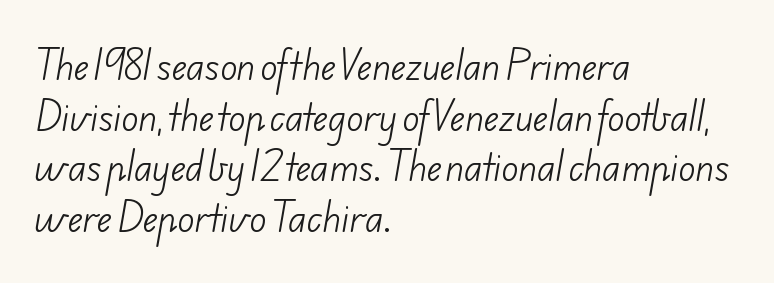
{"serif": "no", "bold": "no", "weight": "light", "width": "normal", "stroke_contrast": "low", "x_height": "small", "monospaced": "no", "underline": "no", "align": "left", "line_spacing": "normal", "line_spacing_ratio": 1.45, "letter_spacing": "normal", "letter_spacing_em": 0.0, "glyph_px": 35}
